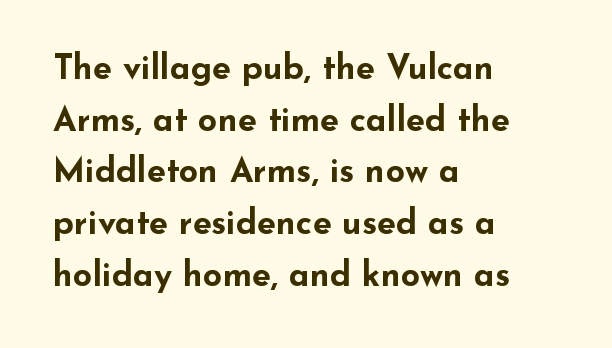
Designer's note — italics off, roman on. The rendering uses a moderate line-height, typical for paragraphs. The rendering uses natural spacing where letterforms have individual widths. Glance below the letters and you will spot only blank space. A typesetter would call this zero additional tracking.
